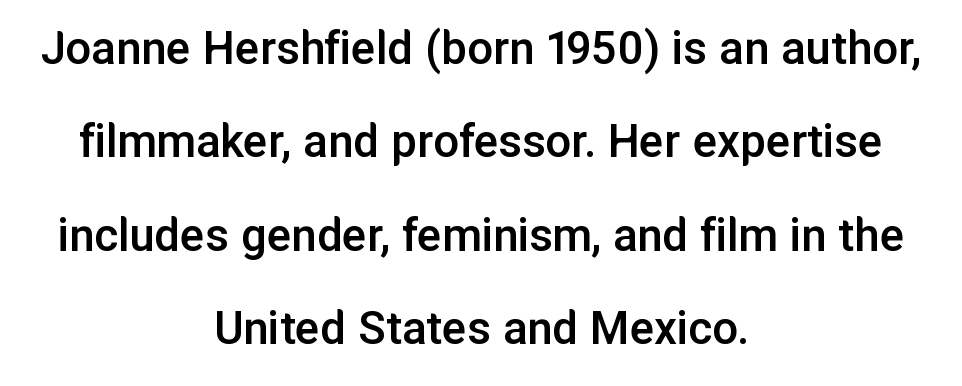
{"serif": "no", "italic": "no", "bold": "semi", "weight": "semibold", "width": "normal", "stroke_contrast": "low", "x_height": "medium", "monospaced": "no", "underline": "no", "align": "center", "line_spacing_ratio": 1.83, "letter_spacing": "normal", "letter_spacing_em": 0.0, "glyph_px": 51}
